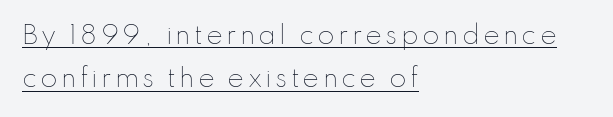
{"italic": "no", "bold": "no", "underline": "yes", "align": "left", "line_spacing_ratio": 1.74, "glyph_px": 25}
